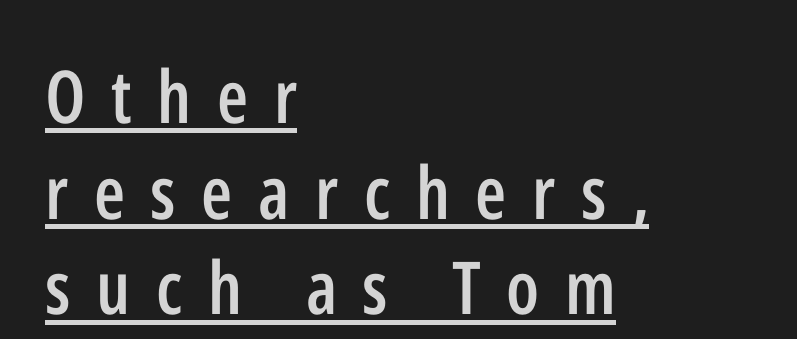
Compared with undecorated copy, this sample adds a rule below the words. Casual observation: everything's shoved over to the left. Slightly chunky letters — semibold, I'd say, not full bold. Ascenders rise straight up at ninety degrees.
